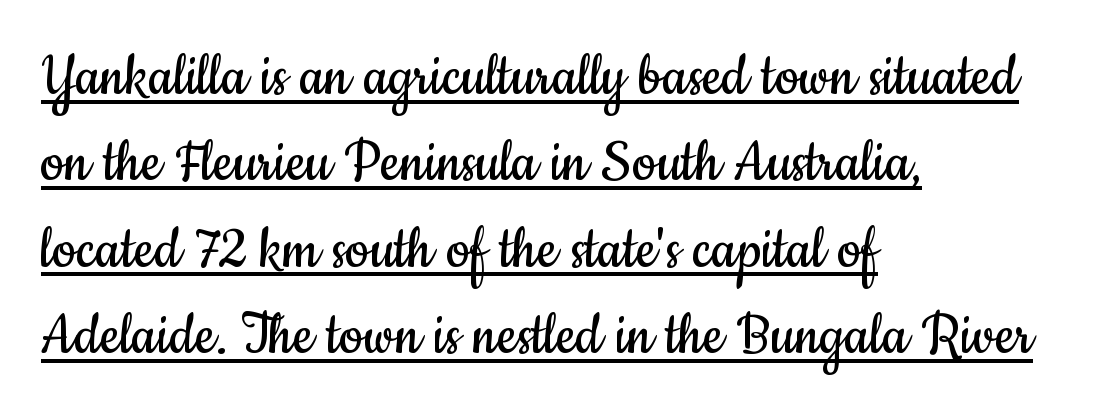
Q: Is the text bold? A: No.
Q: Is the text italic (slanted)? A: Yes.
Q: Is the typeface a serif or a sans-serif typeface? A: Sans-serif.
Q: Is the text underlined? A: Yes.
Q: How is the paragraph aligned? A: Left-aligned.
Q: Is the spacing between letters normal or unusually wide? A: Normal.
Q: Is the spacing between lines tight, normal or loose? A: Normal.
Q: Width (condensed, normal, or wide)? A: Condensed.
Q: Stroke contrast? A: Low.
Q: x-height? A: Small.
Q: Monospaced? A: No.
